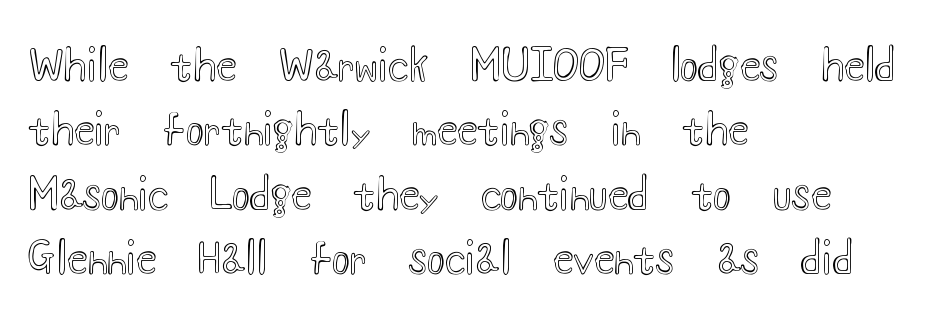
These lines keep a tight, regular rhythm from letter to letter. Beneath every word, the page is bare. Whoever set this chose a conventional vertical rhythm. Designer's note — italics off, roman on. A student would call this left alignment; a typographer would say flush left, rag right.
